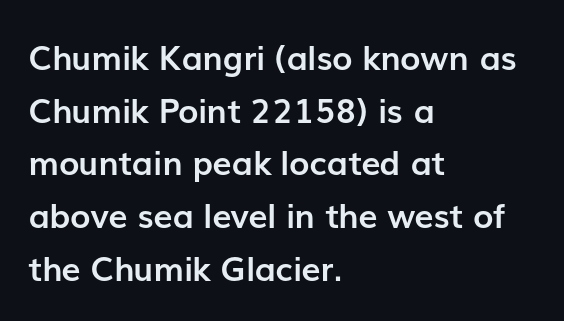
{"serif": "no", "italic": "no", "bold": "yes", "weight": "semibold", "width": "normal", "stroke_contrast": "low", "x_height": "medium", "monospaced": "no", "underline": "no", "align": "left", "line_spacing": "normal", "line_spacing_ratio": 1.55, "letter_spacing": "normal", "letter_spacing_em": 0.0, "glyph_px": 34}
